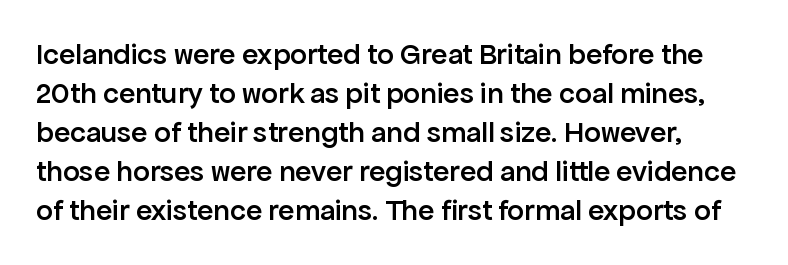
{"serif": "no", "italic": "no", "bold": "semi", "weight": "semibold", "width": "normal", "stroke_contrast": "low", "x_height": "medium", "monospaced": "no", "underline": "no", "line_spacing": "normal", "line_spacing_ratio": 1.3, "letter_spacing": "normal", "letter_spacing_em": 0.0, "glyph_px": 30}
